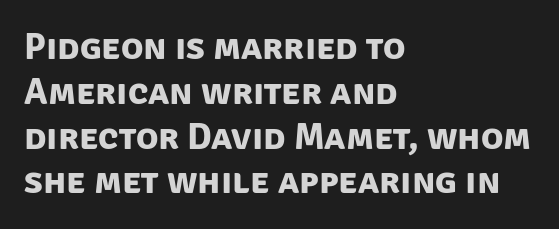
Q: Is the text bold? A: Yes.
Q: Is the typeface a serif or a sans-serif typeface? A: Sans-serif.
Q: Is the text underlined? A: No.
Q: How is the paragraph aligned? A: Left-aligned.
Q: Is the spacing between letters normal or unusually wide? A: Normal.
Q: Width (condensed, normal, or wide)? A: Normal.
Q: Stroke contrast? A: Low.
Q: x-height? A: Large.
Q: Monospaced? A: No.
